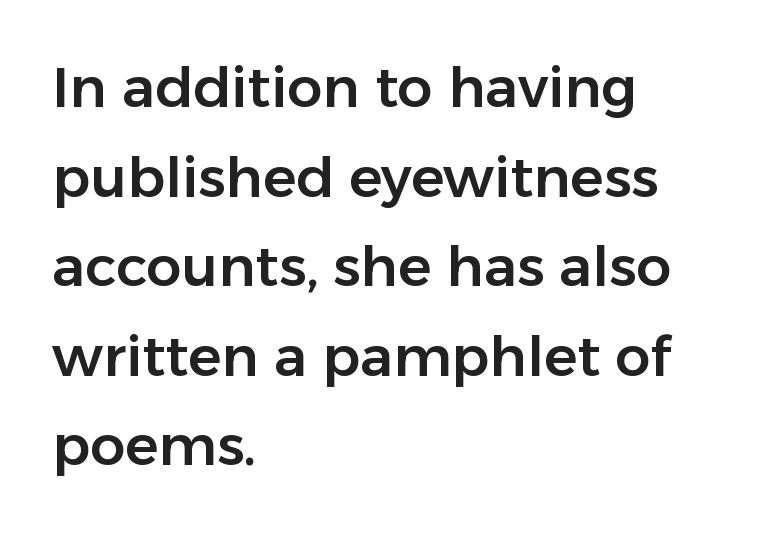
Layout note: lines flush left. No feet cap the strokes, marking this as sans-serif type. Check under the words: just untouched page. The specimen reads as upright at a glance.
